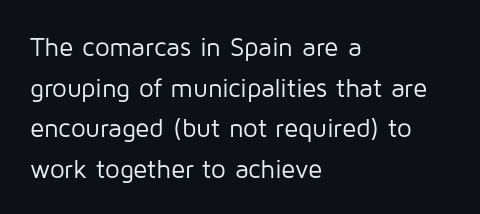
The zone under the glyphs is completely vacant. Letters have the restrained weight of plain body copy at most. Line beginnings align vertically; line endings do not. The gaps between neighbouring characters are ordinary and unremarkable.
